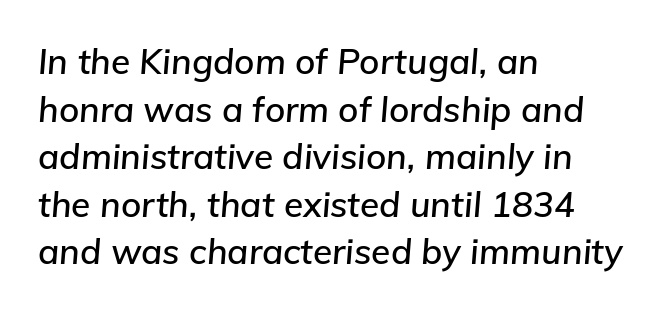
The image shows 35 px text type, italic (leaning right); set left-aligned, normal line spacing (1.36x), normal letter spacing, not underlined; low stroke contrast and a medium x-height.
